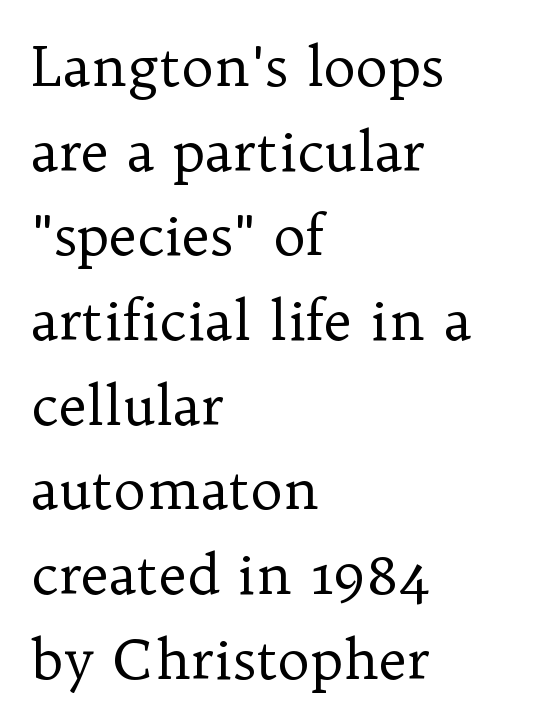
This rendering leaves character spacing at its baseline value. In terms of letterform style, serifs are clearly present. Ordinary non-slanted type is in use. Weight: regular or lighter.
